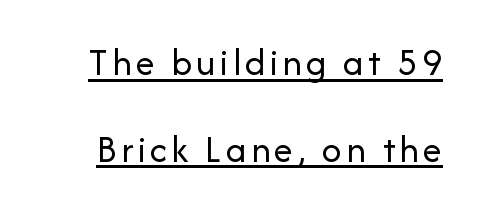
{"serif": "no", "italic": "no", "bold": "no", "weight": "regular", "width": "normal", "stroke_contrast": "low", "x_height": "medium", "monospaced": "no", "underline": "yes", "line_spacing": "loose", "line_spacing_ratio": 2.22, "glyph_px": 39}
